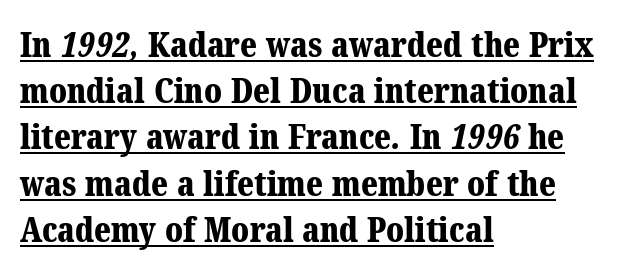
{"serif": "yes", "bold": "yes", "weight": "bold", "width": "normal", "stroke_contrast": "medium", "x_height": "medium", "monospaced": "no", "underline": "yes", "align": "left", "line_spacing": "normal", "line_spacing_ratio": 1.36, "letter_spacing": "normal", "letter_spacing_em": 0.0, "glyph_px": 34}
